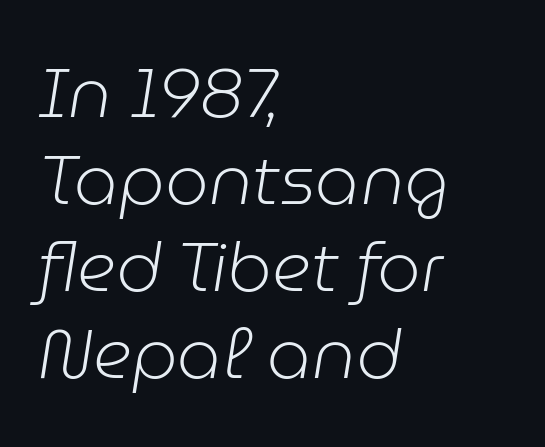
Here the glyphs are tracked normally, forming tight word shapes. Descender tails drop into unmarked territory. The glyphs look as if they've been sheared to an angle. Whoever set this chose a conventional vertical rhythm. Horizontally, the lines are justified to the leading edge only.
